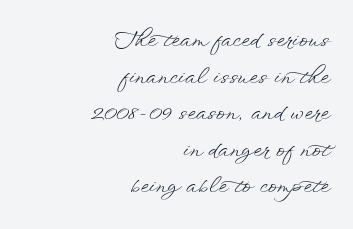
Every row of glyphs terminates at an identical x-position on the right. No chunkiness to these letters — they're not bold. Check the space under the baseline: it is left empty. Standard letterfit; no display-style spreading of the glyphs.
